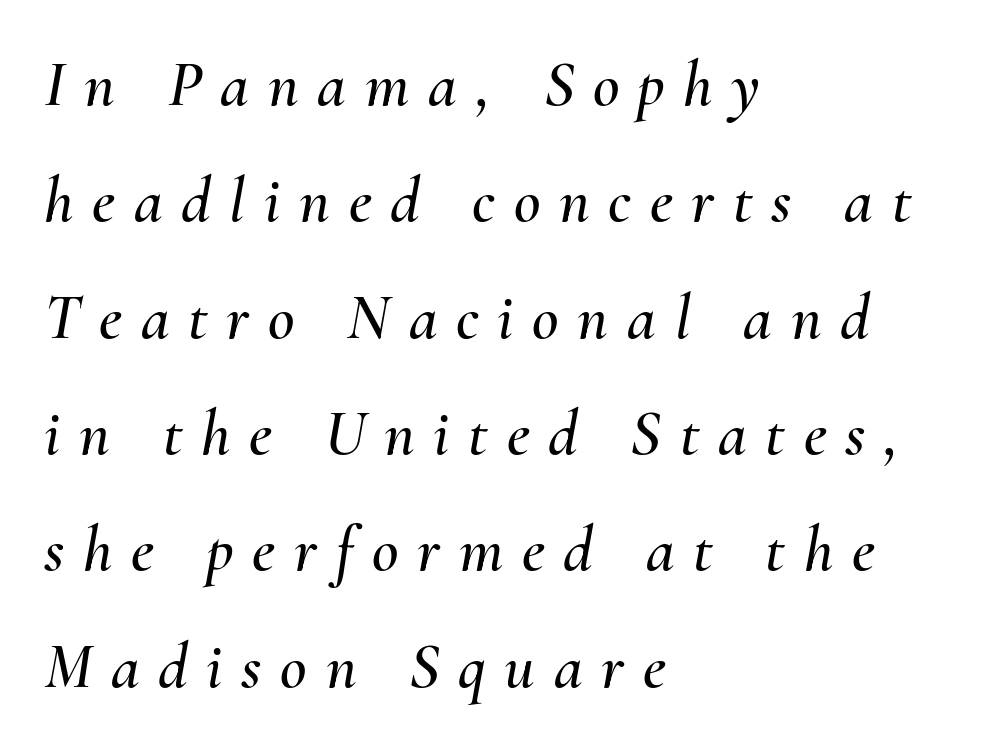
{"italic": "yes", "lean": "right", "slant_degrees": 10, "width": "normal", "stroke_contrast": "medium", "x_height": "small", "monospaced": "no", "underline": "no", "align": "left", "line_spacing_ratio": 1.79, "letter_spacing": "wide", "letter_spacing_em": 0.29, "glyph_px": 65}
